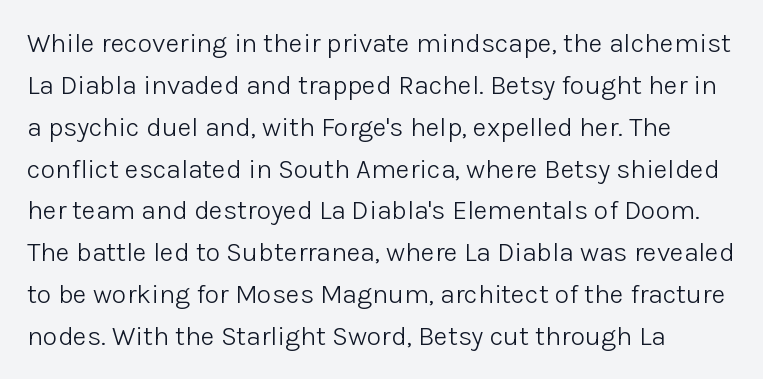
Plain, unruled lines of type. The specimen reads as upright at a glance. Normally led — the rows are evenly, conventionally spaced. The rendering keeps characters at their native spacing.
